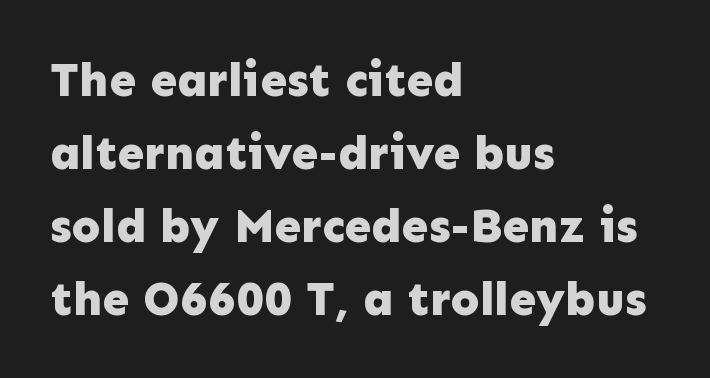
The image shows 48 px bold sans-serif type, upright; set left-aligned, normal line spacing (1.52x), normal letter spacing, not underlined; low stroke contrast and a medium x-height.
